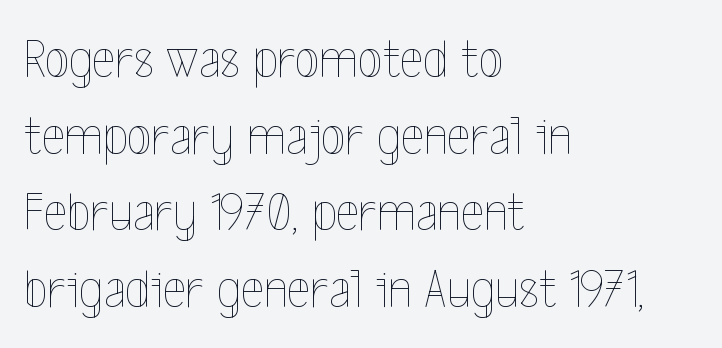
Q: Is the text bold? A: No.
Q: Is the text italic (slanted)? A: No, it is upright.
Q: Is the text underlined? A: No.
Q: How is the paragraph aligned? A: Left-aligned.
Q: Is the spacing between letters normal or unusually wide? A: Normal.
Q: Is the spacing between lines tight, normal or loose? A: Normal.
Q: Width (condensed, normal, or wide)? A: Condensed.
Q: x-height? A: Medium.
Q: Monospaced? A: No.
